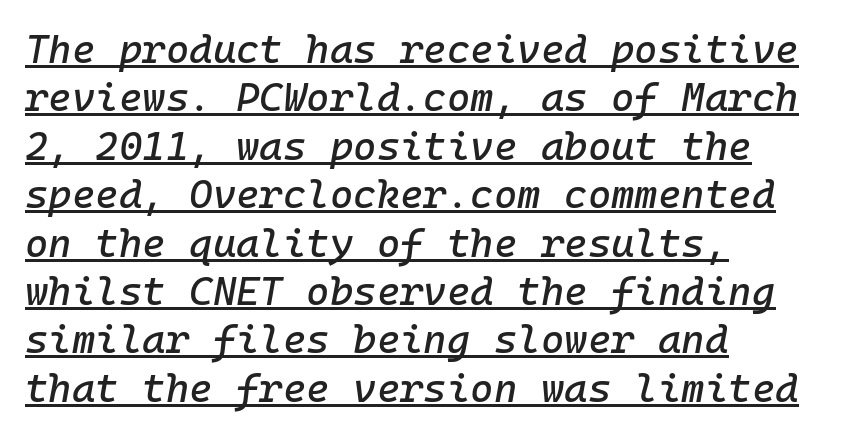
The image shows 40 px text type, italic (leaning right), monospaced; set left-aligned, line spacing 1.21x, normal letter spacing, underlined; low stroke contrast and a medium x-height.
